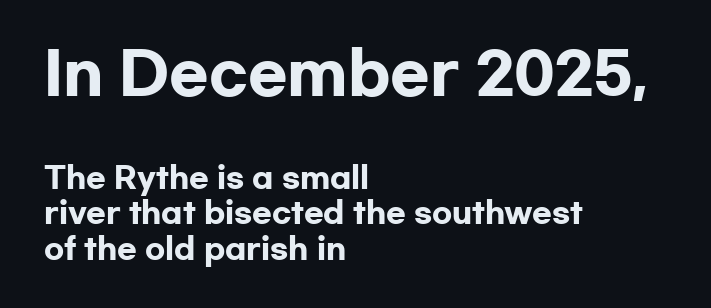
The image shows 58 px heavy, wide sans-serif type, upright; set left-aligned, line spacing 1.23x, normal letter spacing, not underlined; the first (top) block is 2.0x larger; low stroke contrast and a medium x-height.
